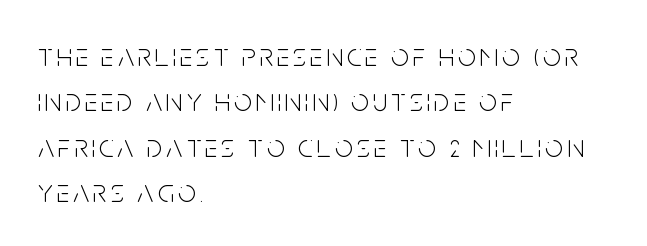
{"serif": "no", "italic": "no", "bold": "no", "weight": "light", "width": "condensed", "stroke_contrast": "low", "x_height": "large", "monospaced": "no", "underline": "no", "align": "left", "line_spacing": "normal", "line_spacing_ratio": 1.42, "glyph_px": 32}
